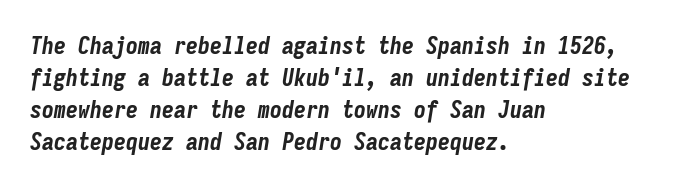
The image shows 24 px bold type, italic (leaning right); set left-aligned, normal line spacing (1.34x), normal letter spacing, not underlined.
